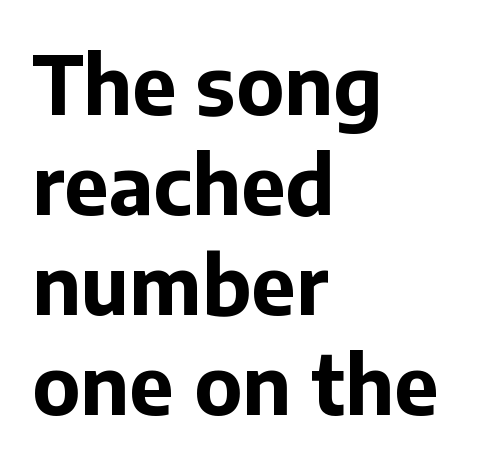
Think of a printed novel: that variable character pitch is what you see here. The block of text has a typical density, with ordinary space between rows. A full-strength bold gives these letters their thick strokes. Stroke terminals: plain, sans-serif.
